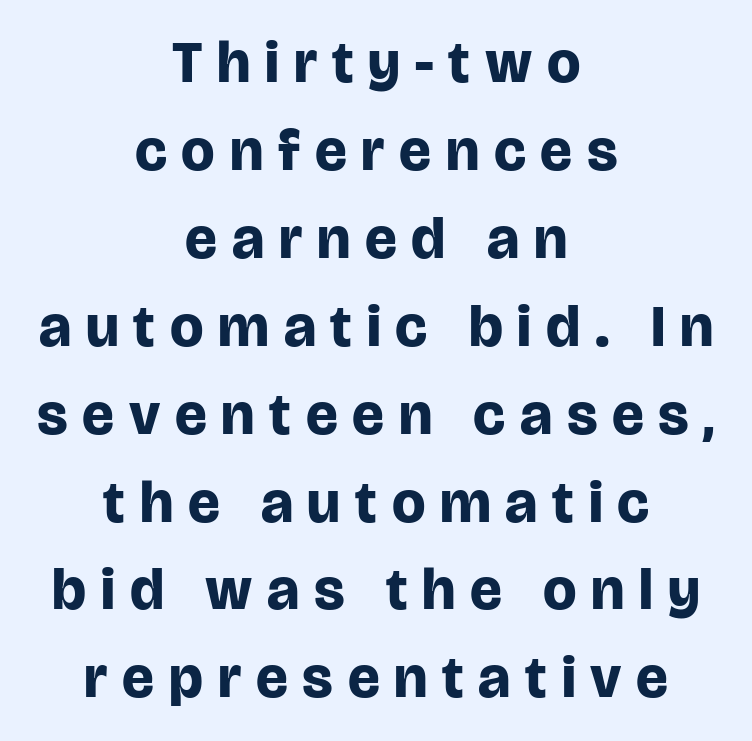
Honestly, the letter spacing is so wide it's the main thing you notice. Nobody drew a line under any word here. The rendering positions every line midway between the sides. In terms of letterform style, serifs are entirely absent. Evenly set lines give the paragraph a standard silhouette. Bold? Absolutely — the strokes are thick and heavy.
